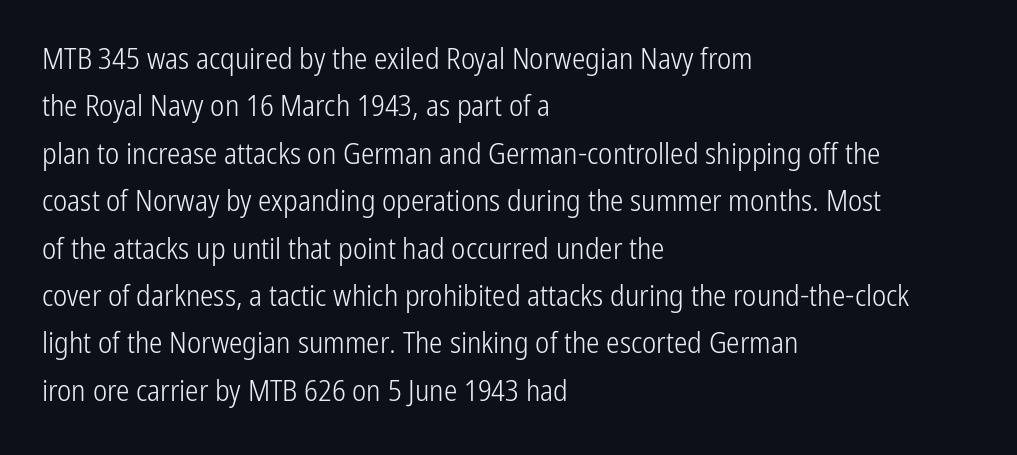
Check where the strokes stop: nothing finishes them off — pure sans. The baseline area is clear. Tall strokes in this sample are plumb rather than angled. Letters have the restrained weight of plain body copy at most. If you drew a ruler down the left edge, every line would touch it.
